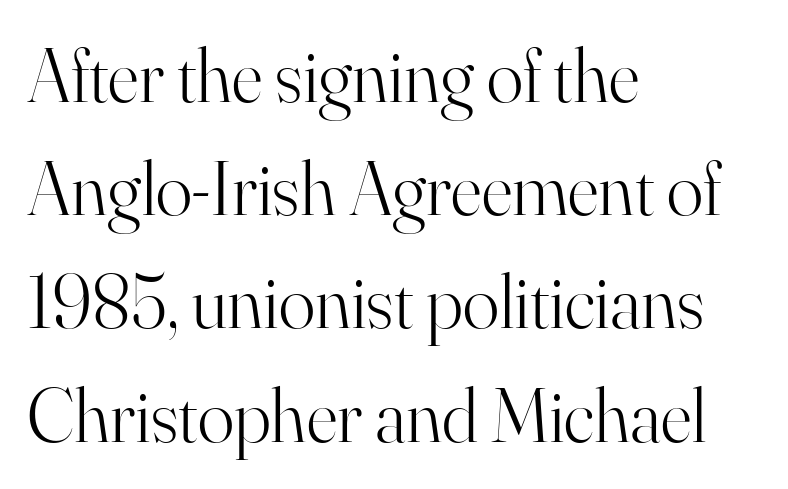
Q: Is the text bold? A: No.
Q: Is the text italic (slanted)? A: No, it is upright.
Q: Is the typeface a serif or a sans-serif typeface? A: Serif.
Q: Is the text underlined? A: No.
Q: How is the paragraph aligned? A: Left-aligned.
Q: Is the spacing between letters normal or unusually wide? A: Normal.
Q: Is the spacing between lines tight, normal or loose? A: Normal.
Q: Width (condensed, normal, or wide)? A: Normal.
Q: Stroke contrast? A: High.
Q: x-height? A: Small.
Q: Monospaced? A: No.
